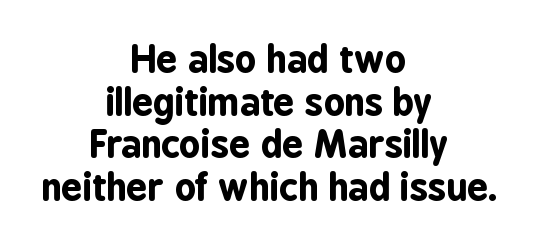
Q: Is the text bold? A: Yes.
Q: Is the text italic (slanted)? A: No, it is upright.
Q: Is the typeface a serif or a sans-serif typeface? A: Sans-serif.
Q: Is the text underlined? A: No.
Q: How is the paragraph aligned? A: Centered.
Q: Is the spacing between letters normal or unusually wide? A: Normal.
Q: Is the spacing between lines tight, normal or loose? A: Tight.
Q: Width (condensed, normal, or wide)? A: Condensed.
Q: Stroke contrast? A: Low.
Q: x-height? A: Medium.
Q: Monospaced? A: No.
